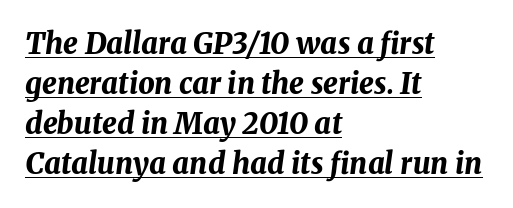
Does extra space separate the letters? No, they use regular spacing. Italic? Definitely — the glyphs are oblique. The typesetter has applied underlining to the passage shown. Line starts are locked; line ends wander. Students, observe: this is what conventionally led text looks like.
